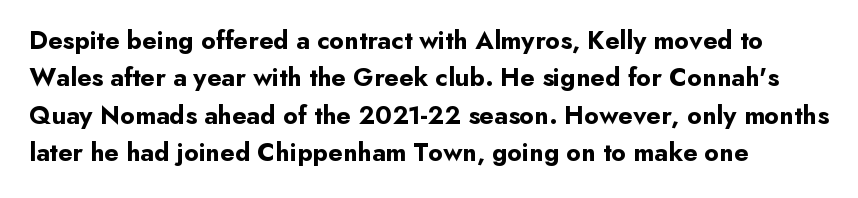
When letters stand straight like this, we call the style roman or upright. A clean baseline with only descenders dipping below it. Horizontally, the lines are justified to the leading edge only. Is there much room between lines? A standard amount, neither cramped nor airy.
